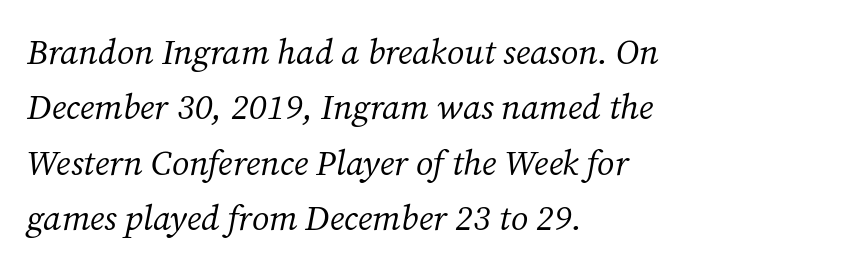
The image shows 35 px regular-weight serif type, italic (leaning right); set left-aligned, normal line spacing (1.58x), normal letter spacing, not underlined; medium stroke contrast and a medium x-height.
